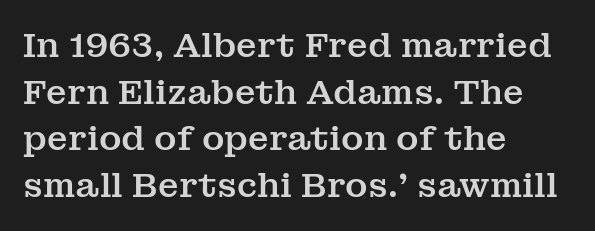
The image shows 34 px serif type, upright; set left-aligned, normal line spacing (1.37x), normal letter spacing, not underlined; medium stroke contrast and a medium x-height.
